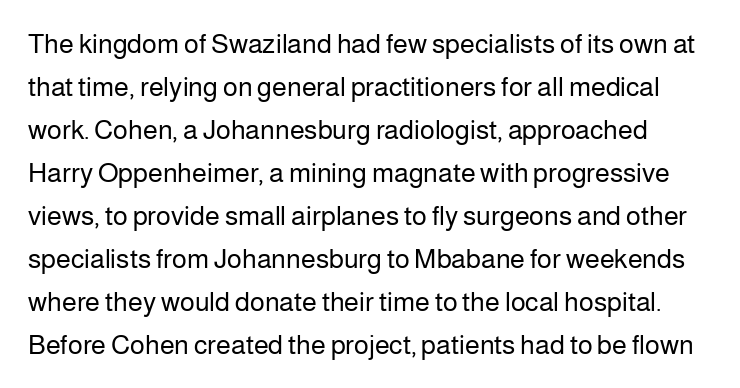
{"italic": "no", "bold": "no", "underline": "no", "line_spacing": "normal", "line_spacing_ratio": 1.59, "letter_spacing": "normal", "letter_spacing_em": 0.0, "glyph_px": 27}
